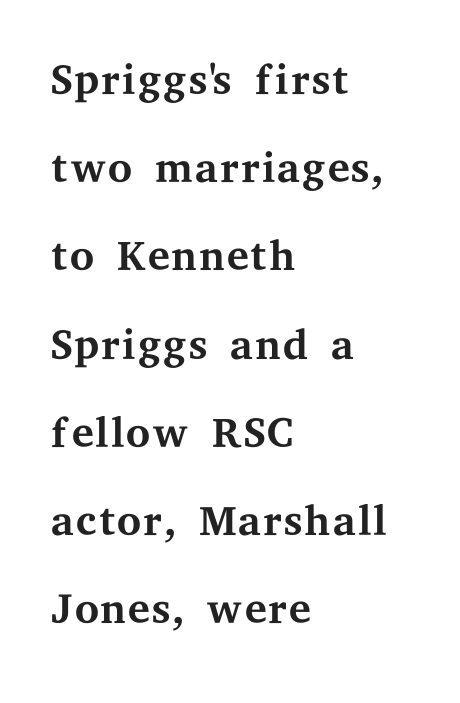
The image shows 63 px regular-weight, wide serif type, upright; set left-aligned, normal line spacing (1.4x), normal letter spacing, not underlined; medium stroke contrast and a medium x-height.
